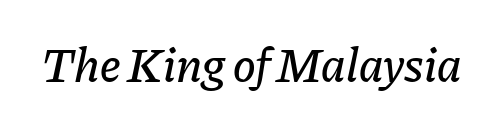
The image shows 48 px text type, italic (leaning right); set normal letter spacing, not underlined; low stroke contrast and a medium x-height.
